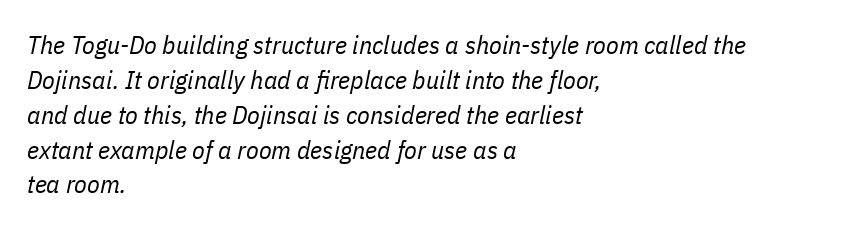
Q: Is the text bold? A: No.
Q: Is the text italic (slanted)? A: Yes, it leans right by about 11 degrees.
Q: Is the text underlined? A: No.
Q: How is the paragraph aligned? A: Left-aligned.
Q: Is the spacing between letters normal or unusually wide? A: Normal.
Q: Is the spacing between lines tight, normal or loose? A: Normal.
